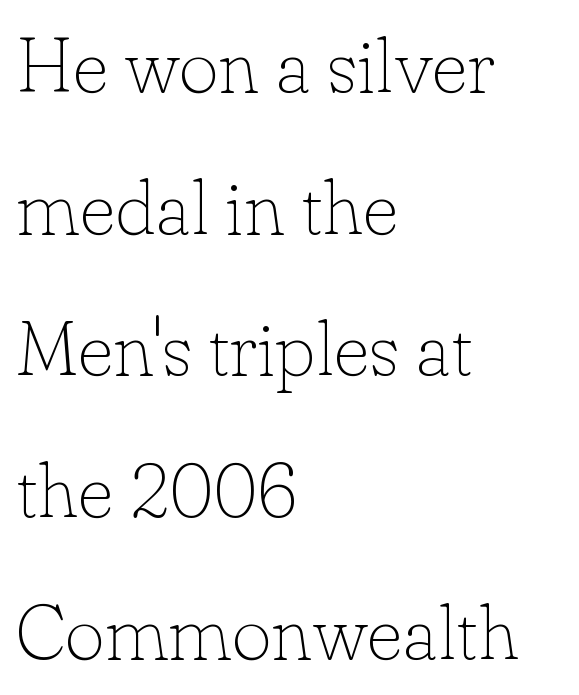
The baseline area is clear. The rag falls on the right side of this text block. This sample has the flowing, uneven cadence of proportional lettering. Is this a heavy cut? Hardly; it is regular or lighter. Unlike italic type, these characters show no tilt at all.
